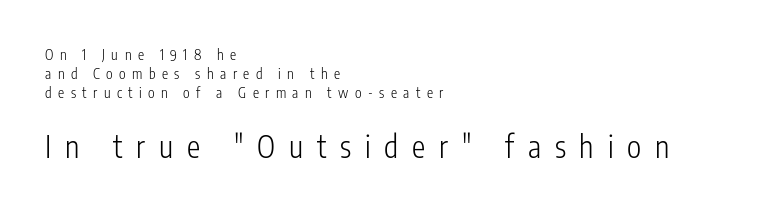
The image shows 30 px light, condensed sans-serif type, upright; set left-aligned, normal line spacing (1.37x), unusually wide letter spacing (+0.46 em), not underlined; the second (bottom) block is 2.14x larger; low stroke contrast and a medium x-height.
